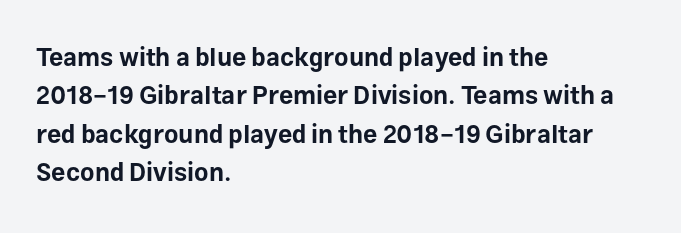
Here the glyphs are tracked normally, forming tight word shapes. Does the weight exceed regular? Yes, all the way to bold. The text block is weighted toward the left margin, trailing off unevenly rightward. Style check: upright. Notice how descenders clear the ascenders below comfortably — that's standard leading. Glance below the letters and you will spot only blank space.
